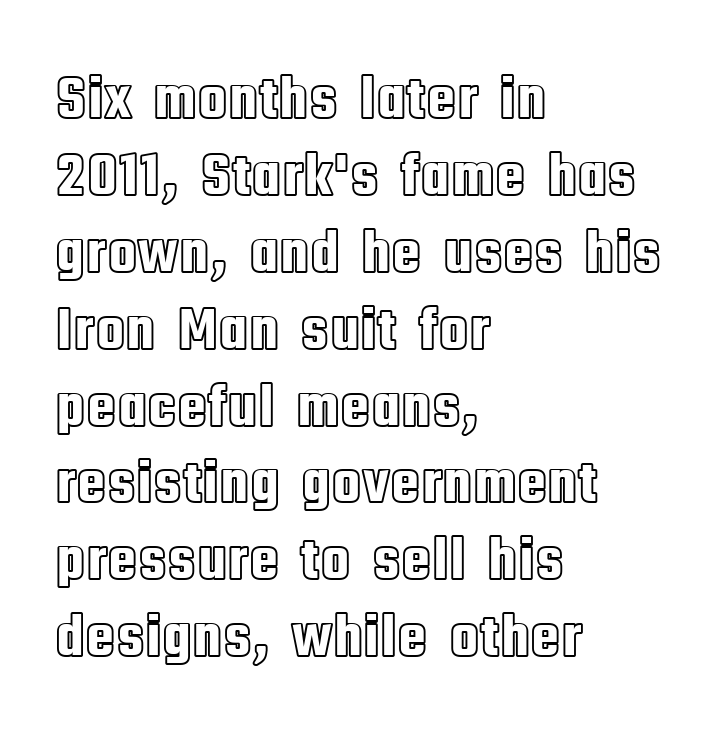
{"italic": "no", "width": "condensed", "x_height": "large", "monospaced": "no", "underline": "no", "align": "left", "line_spacing_ratio": 1.24, "letter_spacing": "normal", "letter_spacing_em": 0.0, "glyph_px": 62}
